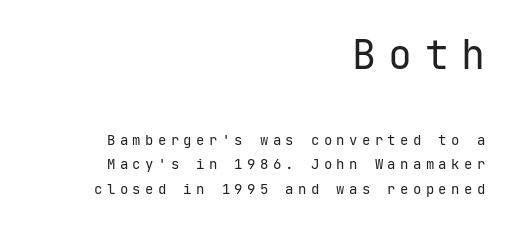
{"serif": "no", "italic": "no", "bold": "no", "weight": "regular", "width": "normal", "stroke_contrast": "low", "x_height": "medium", "monospaced": "yes", "underline": "no", "align": "right", "line_spacing_ratio": 1.73, "letter_spacing": "wide", "letter_spacing_em": 0.31, "larger_block": "first", "size_ratio": 2.86, "glyph_px": 40}
